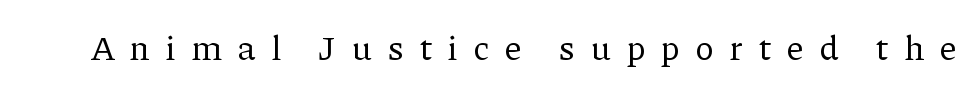
The image shows 35 px regular-weight serif type, upright; set unusually wide letter spacing (+0.46 em), not underlined; low stroke contrast and a medium x-height.
